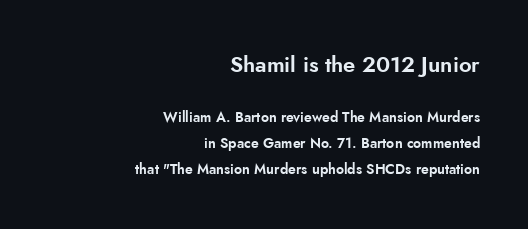
Rule under the text: the space is simply empty. The letters stand straight up with perfectly vertical stems. Reading down the block, your eye finds every line finishing at a fixed right position. What stands out about the letter spacing? Nothing — it is the standard amount. Look at the glyph heights: the upper group is clearly the bigger setting.
